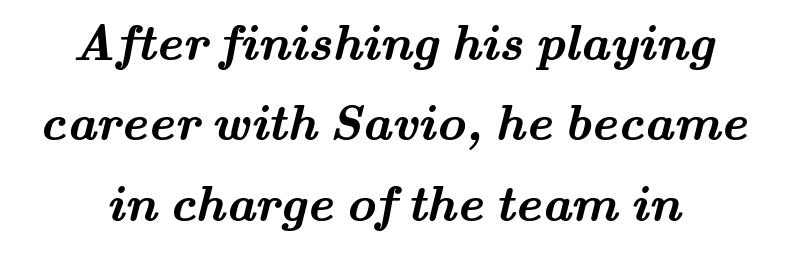
Q: Is the text bold? A: Yes.
Q: Is the typeface a serif or a sans-serif typeface? A: Serif.
Q: Is the text underlined? A: No.
Q: Is the spacing between letters normal or unusually wide? A: Normal.
Q: Is the spacing between lines tight, normal or loose? A: Normal.
Q: Width (condensed, normal, or wide)? A: Wide.
Q: Stroke contrast? A: Medium.
Q: x-height? A: Small.
Q: Monospaced? A: No.
